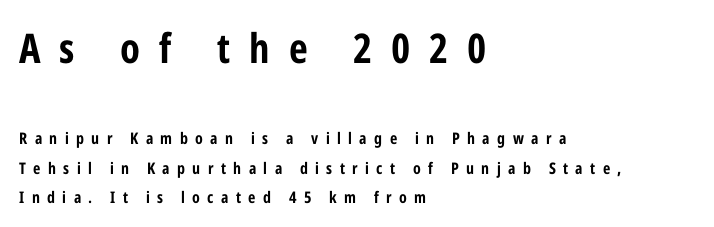
The image shows 41 px bold, condensed sans-serif type, upright; set left-aligned, line spacing 1.82x, unusually wide letter spacing (+0.46 em), not underlined; the first (top) block is 2.56x larger; low stroke contrast and a medium x-height.
